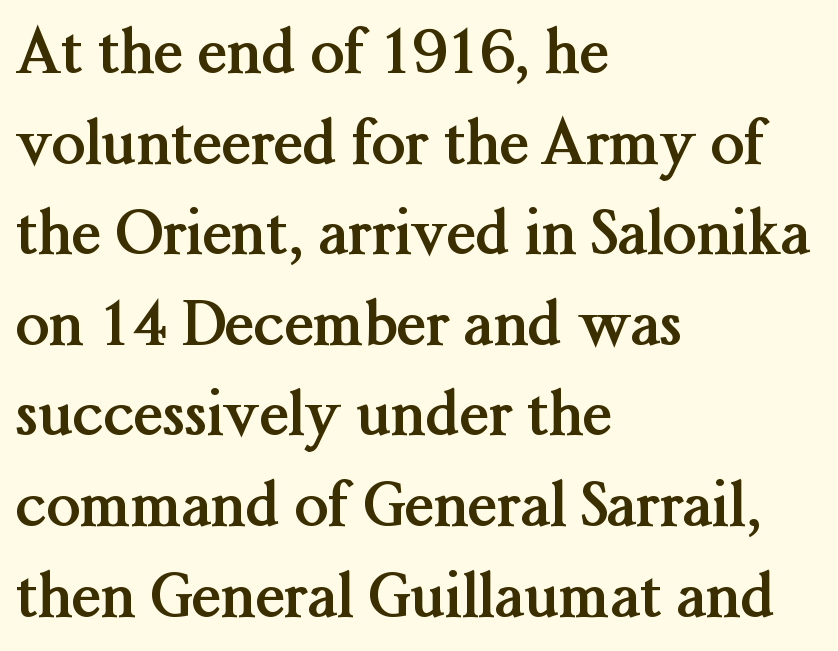
{"serif": "yes", "italic": "no", "bold": "yes", "weight": "semibold", "width": "normal", "stroke_contrast": "medium", "x_height": "medium", "monospaced": "no", "underline": "no", "align": "left", "line_spacing": "normal", "line_spacing_ratio": 1.51, "letter_spacing": "normal", "letter_spacing_em": 0.0, "glyph_px": 60}
